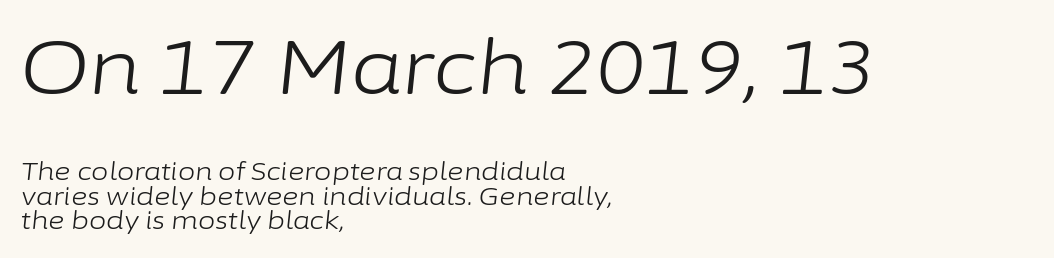
Q: Is the text bold? A: No.
Q: Is the text italic (slanted)? A: Yes, it leans right by about 6 degrees.
Q: Is the text underlined? A: No.
Q: How is the paragraph aligned? A: Left-aligned.
Q: Is the spacing between letters normal or unusually wide? A: Normal.
Q: Is the spacing between lines tight, normal or loose? A: Tight.
Q: Which block of text is set in a larger size, the first (top) or the second (bottom)? A: The first (top) one.
Q: Width (condensed, normal, or wide)? A: Normal.
Q: Stroke contrast? A: Low.
Q: x-height? A: Medium.
Q: Monospaced? A: No.
